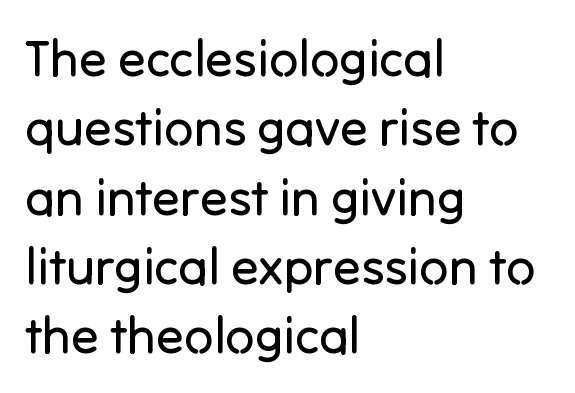
Q: Is the text bold? A: No.
Q: Is the text italic (slanted)? A: No, it is upright.
Q: Is the typeface a serif or a sans-serif typeface? A: Sans-serif.
Q: Is the text underlined? A: No.
Q: How is the paragraph aligned? A: Left-aligned.
Q: Is the spacing between letters normal or unusually wide? A: Normal.
Q: Is the spacing between lines tight, normal or loose? A: Normal.
Q: Width (condensed, normal, or wide)? A: Normal.
Q: Stroke contrast? A: Low.
Q: x-height? A: Medium.
Q: Monospaced? A: No.
